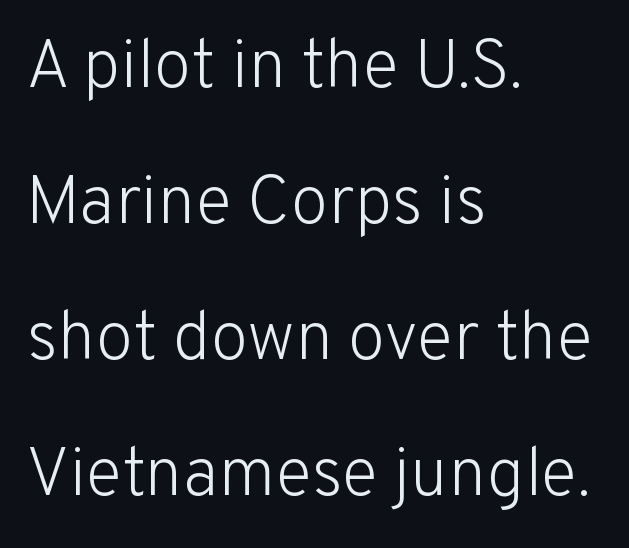
{"serif": "no", "italic": "no", "bold": "no", "weight": "light", "width": "normal", "stroke_contrast": "low", "x_height": "medium", "monospaced": "no", "underline": "no", "align": "left", "line_spacing": "loose", "line_spacing_ratio": 2.0, "letter_spacing": "normal", "letter_spacing_em": 0.0, "glyph_px": 68}
